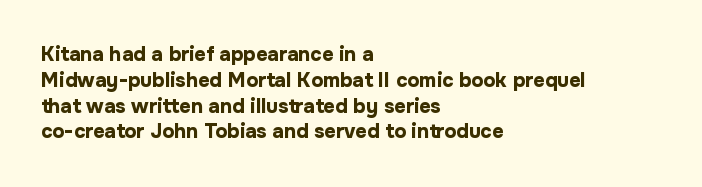
A typesetter would call this zero additional tracking. A classic flush-left, rag-right setting is used for this passage. The letters stand upright; this is a roman face. The glyphs are unaccompanied by any horizontal stroke below them. Line spacing here is normal.
